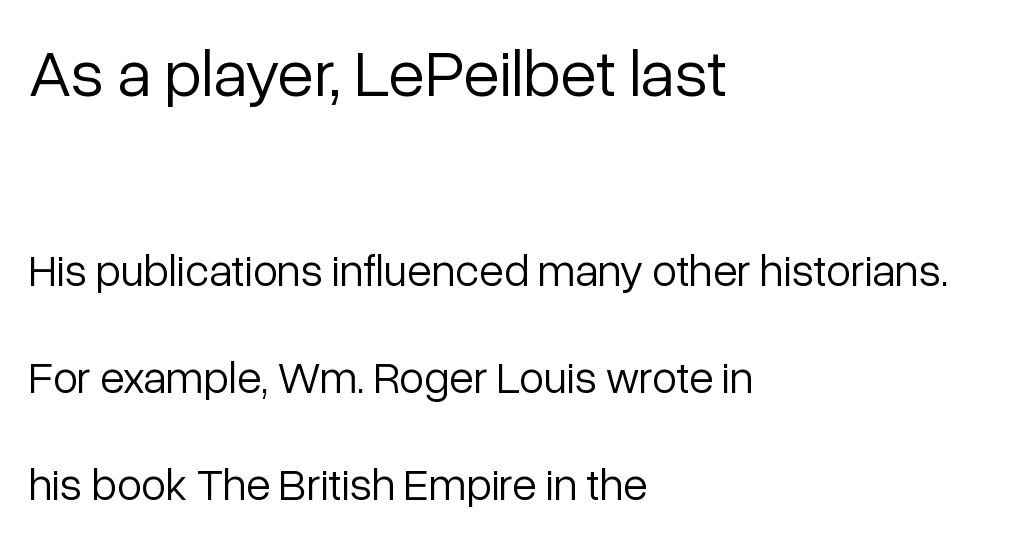
Q: Is the text bold? A: No.
Q: Is the text italic (slanted)? A: No, it is upright.
Q: Is the typeface a serif or a sans-serif typeface? A: Sans-serif.
Q: Is the text underlined? A: No.
Q: How is the paragraph aligned? A: Left-aligned.
Q: Is the spacing between letters normal or unusually wide? A: Normal.
Q: Is the spacing between lines tight, normal or loose? A: Loose.
Q: Which block of text is set in a larger size, the first (top) or the second (bottom)? A: The first (top) one.
Q: Width (condensed, normal, or wide)? A: Normal.
Q: Stroke contrast? A: Low.
Q: x-height? A: Medium.
Q: Monospaced? A: No.
